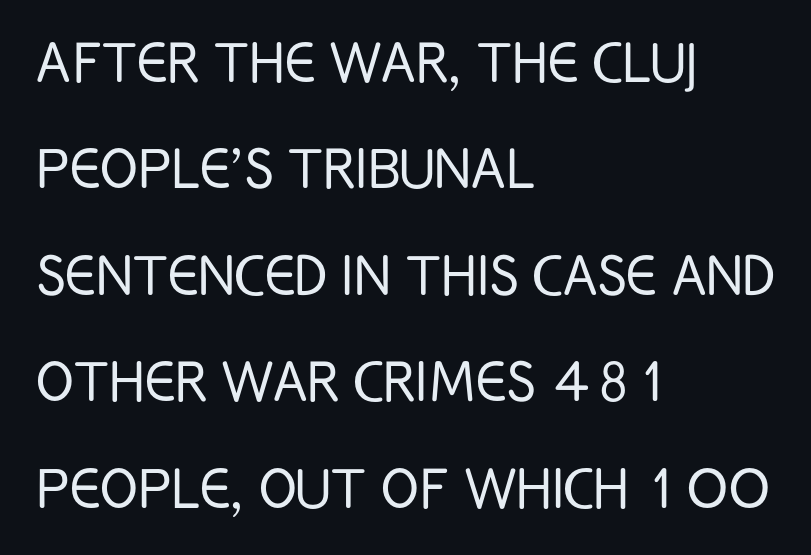
No letter is thick-stroked: the sample isn't bold. The specimen omits any rule beneath the text block's lines. A typesetter would call this zero additional tracking. Is there much room between lines? A standard amount, neither cramped nor airy. When letters stand straight like this, we call the style roman or upright.
